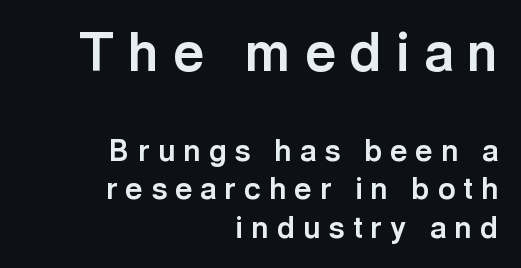
The image shows 53 px bold sans-serif type, upright; set right-aligned, normal line spacing (1.29x), unusually wide letter spacing (+0.27 em), not underlined; the first (top) block is 1.77x larger; a medium x-height.
